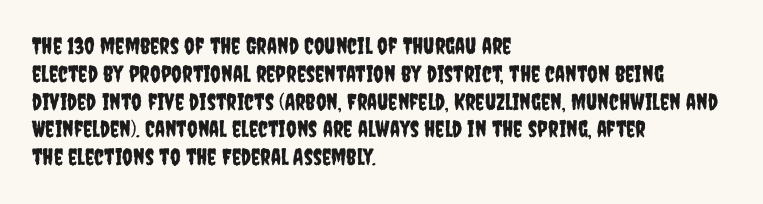
Here the glyphs are tracked normally, forming tight word shapes. The specimen omits any rule beneath the text block's lines. Vertical strokes here are truly vertical. The lines in this sample share a left origin and differ only in where they stop.
